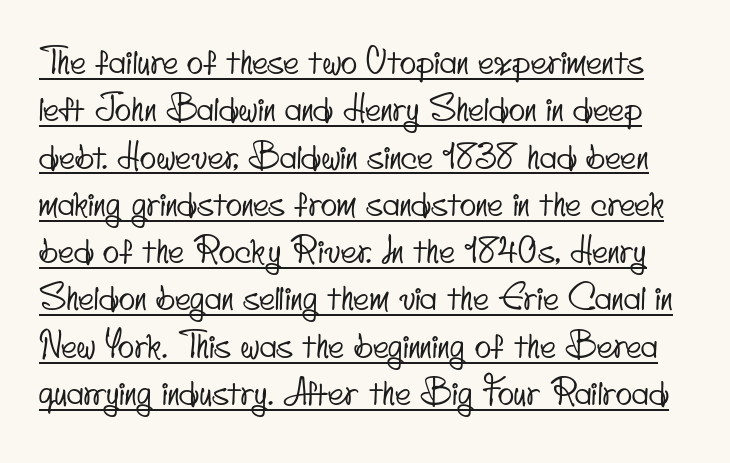
{"serif": "no", "width": "condensed", "stroke_contrast": "low", "x_height": "small", "monospaced": "no", "underline": "yes", "line_spacing": "normal", "line_spacing_ratio": 1.39, "letter_spacing": "normal", "letter_spacing_em": 0.0, "glyph_px": 34}
